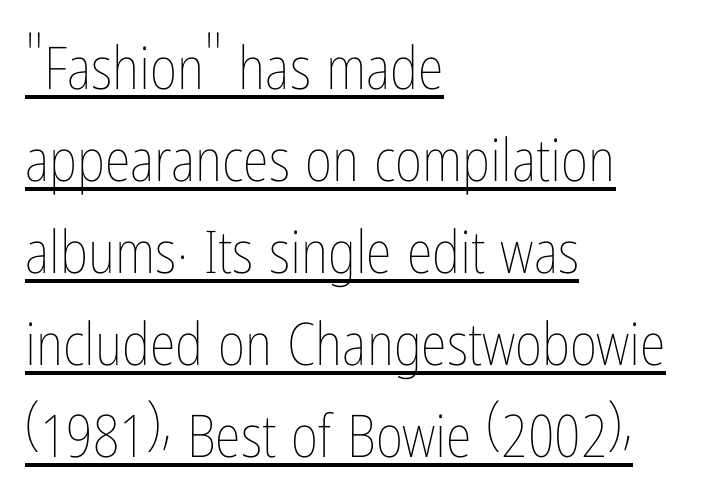
{"italic": "no", "bold": "no", "weight": "thin", "width": "condensed", "stroke_contrast": "low", "x_height": "medium", "monospaced": "no", "underline": "yes", "align": "left", "line_spacing": "normal", "line_spacing_ratio": 1.56, "letter_spacing": "normal", "letter_spacing_em": 0.0, "glyph_px": 59}
